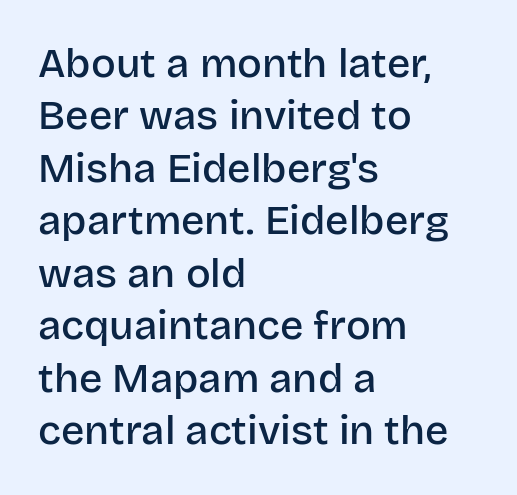
Q: Is the text bold? A: Semi-bold.
Q: Is the text italic (slanted)? A: No, it is upright.
Q: Is the typeface a serif or a sans-serif typeface? A: Sans-serif.
Q: Is the text underlined? A: No.
Q: How is the paragraph aligned? A: Left-aligned.
Q: Is the spacing between letters normal or unusually wide? A: Normal.
Q: Is the spacing between lines tight, normal or loose? A: Normal.
Q: Width (condensed, normal, or wide)? A: Normal.
Q: Stroke contrast? A: Low.
Q: x-height? A: Large.
Q: Monospaced? A: No.
